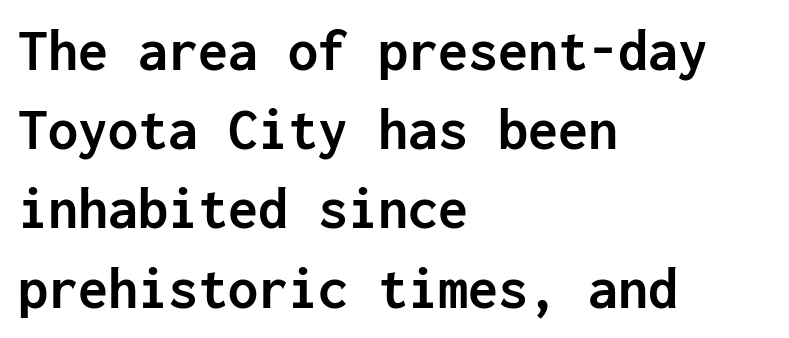
{"serif": "no", "italic": "no", "bold": "yes", "weight": "semibold", "width": "normal", "stroke_contrast": "low", "x_height": "medium", "monospaced": "yes", "underline": "no", "align": "left", "line_spacing": "normal", "line_spacing_ratio": 1.32, "letter_spacing": "normal", "letter_spacing_em": 0.0, "glyph_px": 60}
